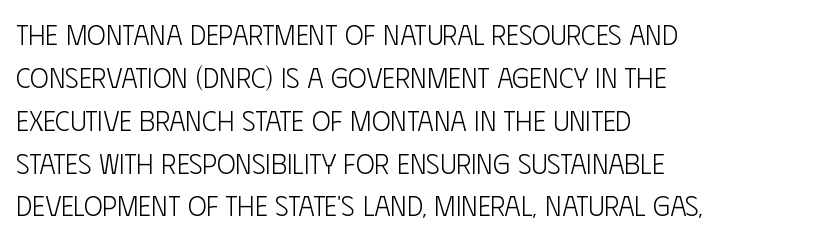
{"serif": "no", "italic": "no", "bold": "no", "weight": "light", "width": "condensed", "stroke_contrast": "low", "x_height": "large", "monospaced": "no", "underline": "no", "align": "left", "line_spacing": "normal", "line_spacing_ratio": 1.53, "letter_spacing": "normal", "letter_spacing_em": 0.0, "glyph_px": 28}
